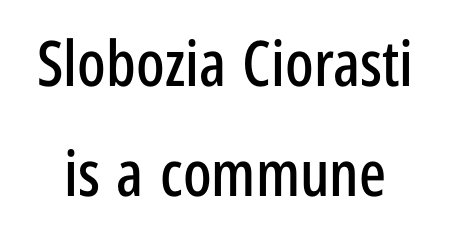
Check under the words: just untouched page. Unlike a traditional serif, this face leaves its strokes unadorned. A roman cut, with each character standing at attention. Spacing between characters is what you'd get straight out of the box.
